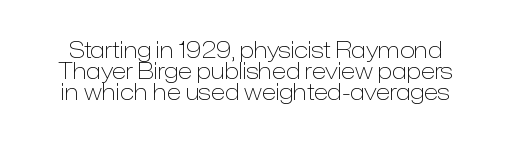
Compared with typical body copy, the letter spacing here is the same. On a weight scale, this lands at 450 or below. The lettering holds an erect, upright posture throughout. Leading is clearly below the norm, producing a dense column. Clear beneath every line of the passage.
